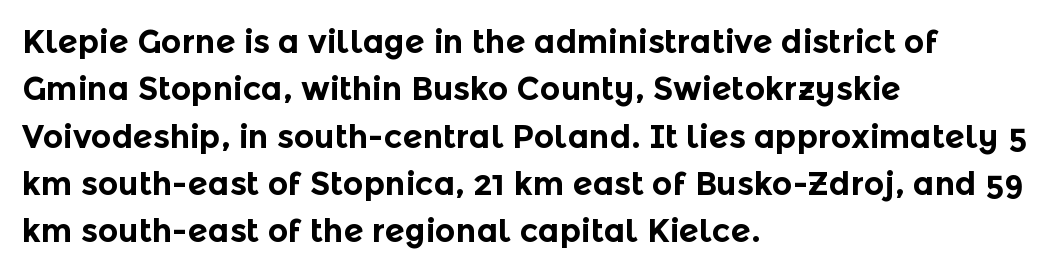
The image shows 32 px bold sans-serif type, upright; set left-aligned, normal line spacing (1.48x), normal letter spacing, not underlined; a medium x-height.
